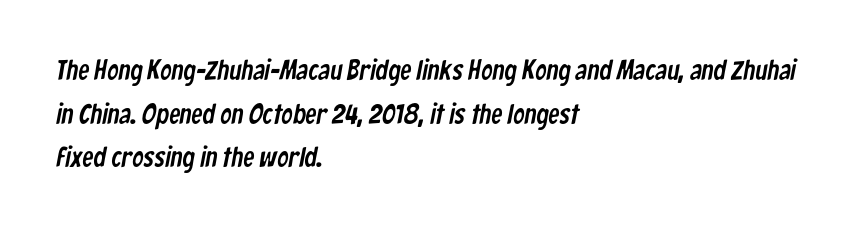
Q: Is the typeface a serif or a sans-serif typeface? A: Sans-serif.
Q: Is the text underlined? A: No.
Q: How is the paragraph aligned? A: Left-aligned.
Q: Is the spacing between letters normal or unusually wide? A: Normal.
Q: Is the spacing between lines tight, normal or loose? A: Normal.
Q: Width (condensed, normal, or wide)? A: Condensed.
Q: Stroke contrast? A: Low.
Q: x-height? A: Medium.
Q: Monospaced? A: No.
